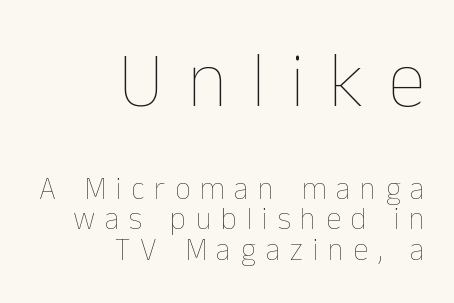
Reading top to bottom, the characters get smaller at the block break. All the whitespace from short lines collects on the left. A clean baseline with only descenders dipping below it. The face used here is proportionally spaced, like ordinary book or web type. Look at the tracking — it's clearly loosened, letters drifting apart. Each new line begins almost immediately beneath the previous one.
